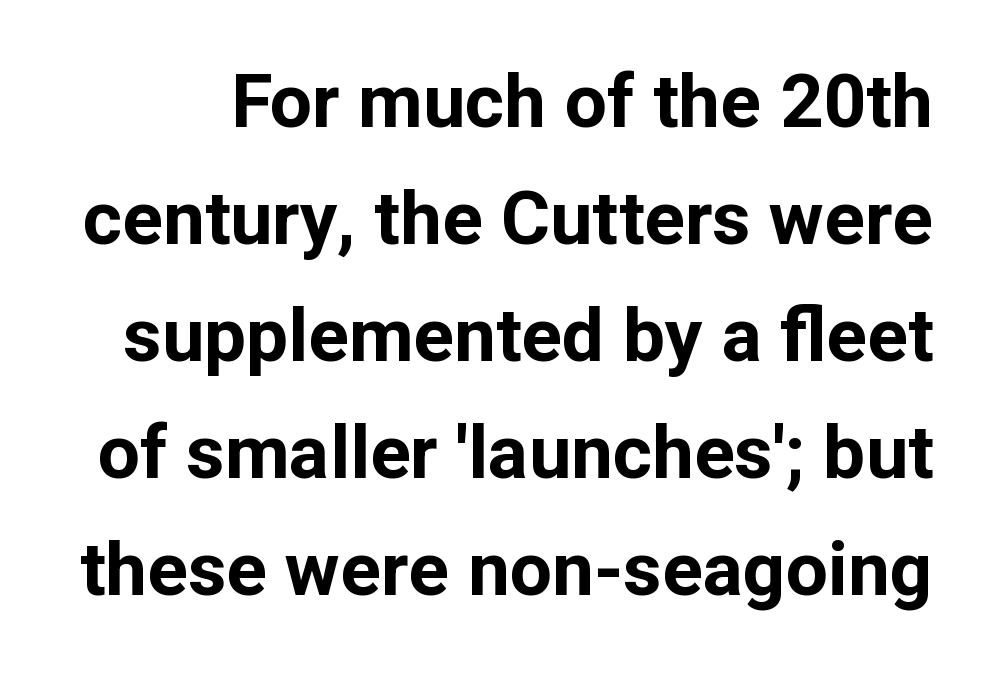
Q: Is the text bold? A: Yes.
Q: Is the text italic (slanted)? A: No, it is upright.
Q: Is the typeface a serif or a sans-serif typeface? A: Sans-serif.
Q: Is the text underlined? A: No.
Q: Is the spacing between letters normal or unusually wide? A: Normal.
Q: Is the spacing between lines tight, normal or loose? A: Normal.
Q: Width (condensed, normal, or wide)? A: Normal.
Q: Stroke contrast? A: Low.
Q: x-height? A: Medium.
Q: Monospaced? A: No.
